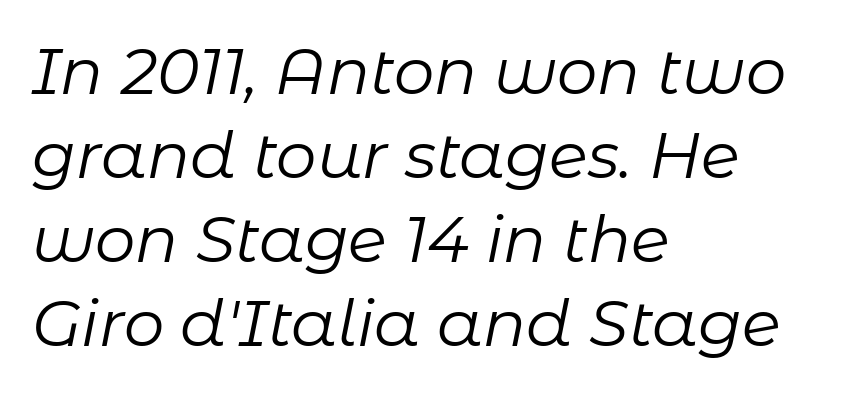
{"italic": "yes", "lean": "right", "slant_degrees": 11, "bold": "no", "weight": "regular", "width": "normal", "stroke_contrast": "low", "x_height": "medium", "monospaced": "no", "underline": "no", "align": "left", "line_spacing": "normal", "line_spacing_ratio": 1.31, "letter_spacing": "normal", "letter_spacing_em": 0.0, "glyph_px": 64}
